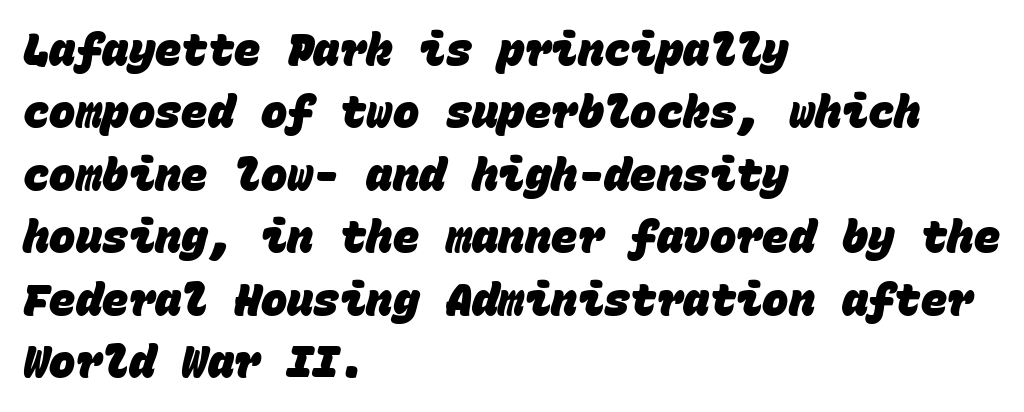
Q: Is the text bold? A: Yes.
Q: Is the typeface a serif or a sans-serif typeface? A: Sans-serif.
Q: Is the text underlined? A: No.
Q: How is the paragraph aligned? A: Left-aligned.
Q: Is the spacing between letters normal or unusually wide? A: Normal.
Q: Is the spacing between lines tight, normal or loose? A: Normal.
Q: Width (condensed, normal, or wide)? A: Normal.
Q: Stroke contrast? A: Low.
Q: x-height? A: Large.
Q: Monospaced? A: Yes.
